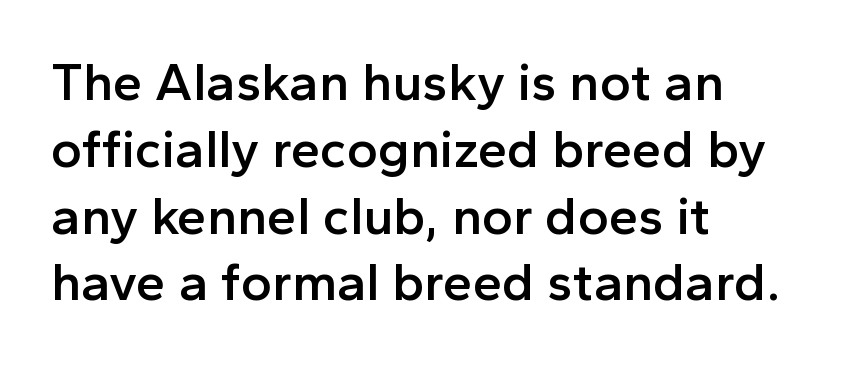
The sample has been set in demibold, a notch under bold. The gap between lines stays unmarked. Is the letter spacing exaggerated? No — it looks like the ordinary default. Unlike italic type, these characters show no tilt at all.
